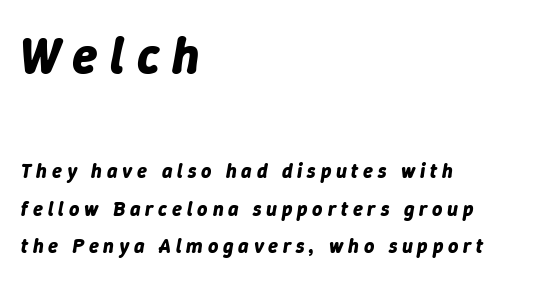
{"italic": "yes", "lean": "right", "slant_degrees": 9, "bold": "yes", "weight": "bold", "width": "normal", "stroke_contrast": "low", "x_height": "medium", "monospaced": "no", "underline": "no", "align": "left", "line_spacing_ratio": 1.87, "letter_spacing": "wide", "letter_spacing_em": 0.24, "larger_block": "first", "size_ratio": 2.55, "glyph_px": 51}
